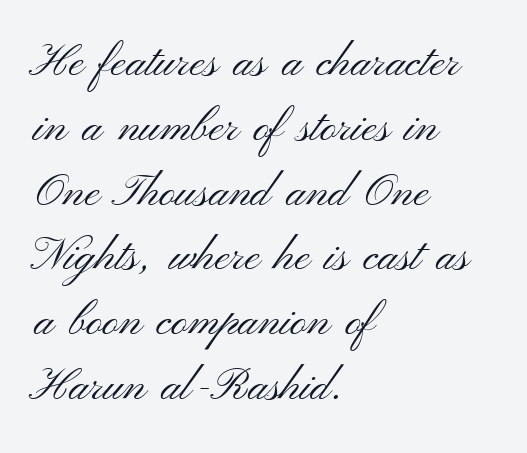
The image shows 45 px light, wide sans-serif type; set left-aligned, normal line spacing (1.44x), normal letter spacing, not underlined; medium stroke contrast and a small x-height.
